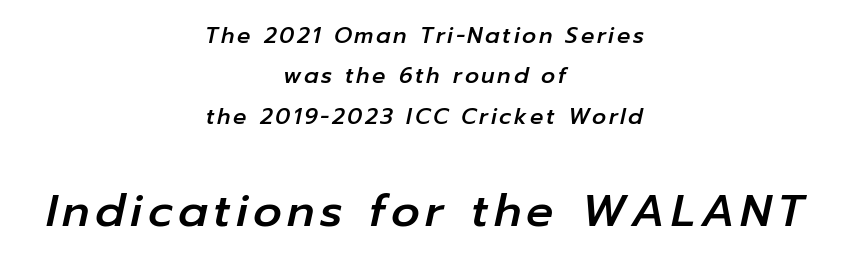
Size contrast runs from small at the top to large at the bottom. The letters advance in unequal steps, a hallmark of proportional type. When letters slant like this, we call the style italic. The paragraph shown floats in the horizontal middle.
